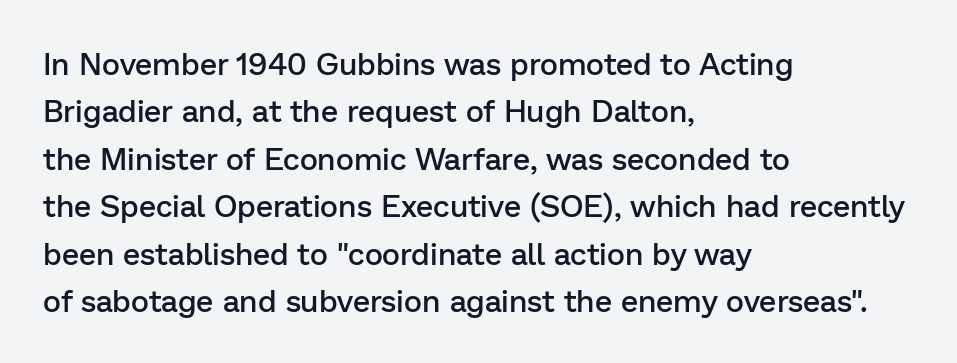
Ascenders rise straight up at ninety degrees. The strokes are fattened partway — semibold, not bold. Character widths vary here, with narrow letters taking less room than wide ones. No word sits above an underline.
